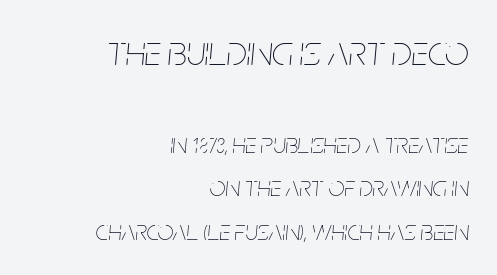
{"italic": "yes", "lean": "right", "slant_degrees": 5, "bold": "no", "weight": "thin", "width": "condensed", "stroke_contrast": "low", "x_height": "large", "monospaced": "no", "underline": "no", "align": "right", "line_spacing": "normal", "line_spacing_ratio": 1.57, "letter_spacing": "normal", "letter_spacing_em": 0.0, "larger_block": "first", "size_ratio": 1.5, "glyph_px": 42}
